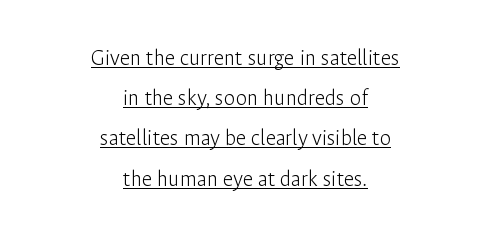
In terms of posture, this sample is upright. Each word holds together tightly as a unit, with standard inter-letter gaps. Glance below the letters and you will spot a drawn line. This is not heavy type; no bold has been used. Leftover space on each line is divided equally before and after the words.
